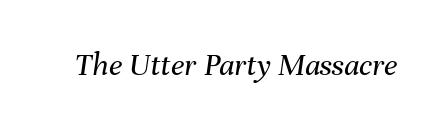
Bold? No — there's no thickening of the strokes. Type without underlining. Is this a fixed-width face? No — the glyphs have proportional, varying widths. Quick note: italic.
